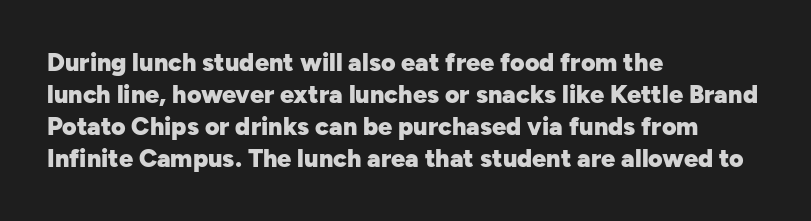
{"italic": "no", "bold": "yes", "underline": "no", "align": "left", "line_spacing": "normal", "line_spacing_ratio": 1.28, "letter_spacing": "normal", "letter_spacing_em": 0.0, "glyph_px": 25}
